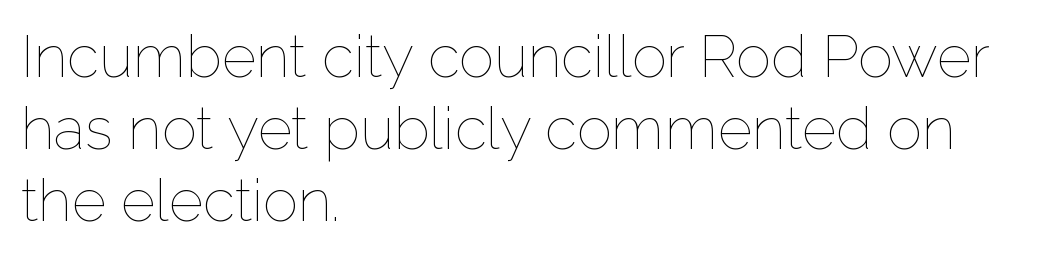
Notice how the stems are strictly vertical — no italics here. The zone under the glyphs is completely vacant. Do the characters align in a grid? No, the font is proportional. The ragged edge is on the right, which tells us the setting is flush left. Weight: not bold — regular or lighter.
